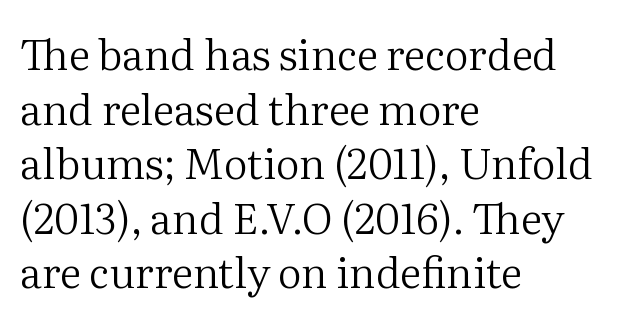
Q: Is the text bold? A: No.
Q: Is the text italic (slanted)? A: No, it is upright.
Q: Is the typeface a serif or a sans-serif typeface? A: Serif.
Q: Is the text underlined? A: No.
Q: How is the paragraph aligned? A: Left-aligned.
Q: Is the spacing between letters normal or unusually wide? A: Normal.
Q: Is the spacing between lines tight, normal or loose? A: Normal.
Q: Width (condensed, normal, or wide)? A: Normal.
Q: Stroke contrast? A: Medium.
Q: x-height? A: Medium.
Q: Monospaced? A: No.
